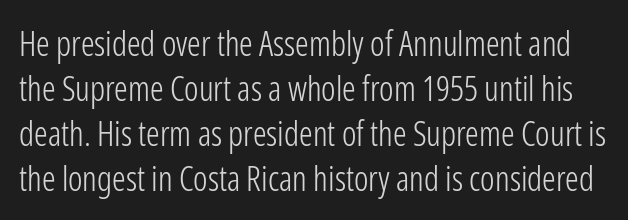
Q: Is the text bold? A: No.
Q: Is the text italic (slanted)? A: No, it is upright.
Q: Is the typeface a serif or a sans-serif typeface? A: Sans-serif.
Q: Is the text underlined? A: No.
Q: Is the spacing between letters normal or unusually wide? A: Normal.
Q: Is the spacing between lines tight, normal or loose? A: Normal.
Q: Width (condensed, normal, or wide)? A: Condensed.
Q: Stroke contrast? A: Low.
Q: x-height? A: Medium.
Q: Monospaced? A: No.
